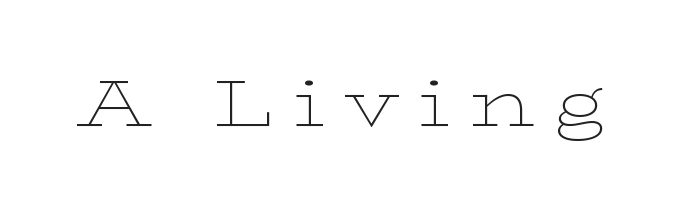
Q: Is the text bold? A: No.
Q: Is the text italic (slanted)? A: No, it is upright.
Q: Is the typeface a serif or a sans-serif typeface? A: Serif.
Q: Is the text underlined? A: No.
Q: Is the spacing between letters normal or unusually wide? A: Unusually wide.
Q: Width (condensed, normal, or wide)? A: Wide.
Q: Stroke contrast? A: Low.
Q: x-height? A: Medium.
Q: Monospaced? A: No.
